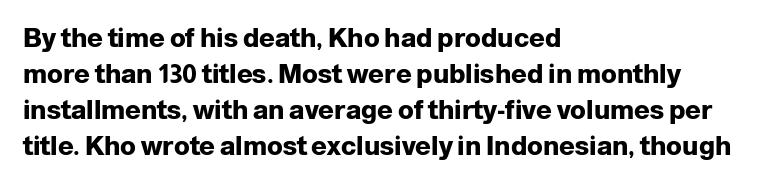
Q: Is the text bold? A: Yes.
Q: Is the text italic (slanted)? A: No, it is upright.
Q: Is the text underlined? A: No.
Q: How is the paragraph aligned? A: Left-aligned.
Q: Is the spacing between letters normal or unusually wide? A: Normal.
Q: Is the spacing between lines tight, normal or loose? A: Normal.
